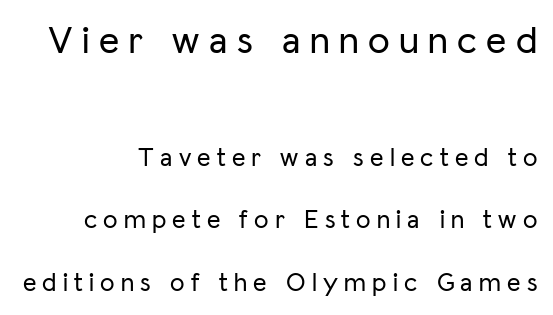
The image shows 39 px sans-serif type, upright; set right-aligned, loose line spacing (2.4x), unusually wide letter spacing (+0.24 em), not underlined; the first (top) block is 1.5x larger; low stroke contrast and a medium x-height.
